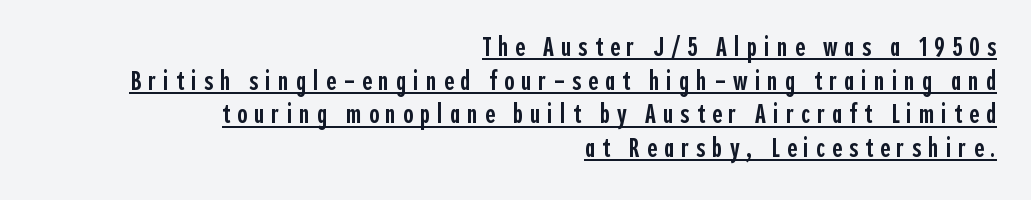
Each line ends at the same right margin while the left side varies. Students, observe the line beneath the letters — that is underlining. Line spacing here is normal. It's the straight-up-and-down kind of type.
